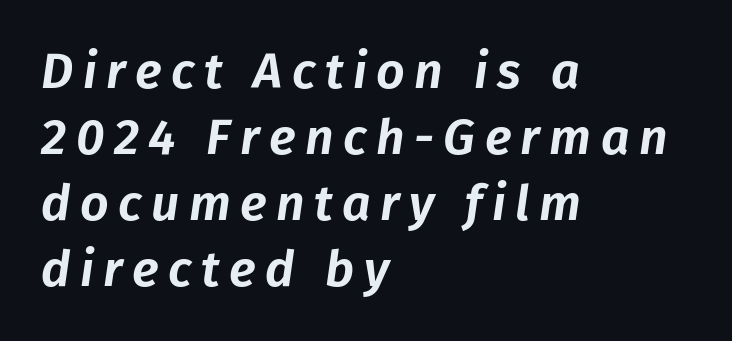
Q: Is the text italic (slanted)? A: Yes, it leans right by about 8 degrees.
Q: Is the text underlined? A: No.
Q: How is the paragraph aligned? A: Left-aligned.
Q: Is the spacing between lines tight, normal or loose? A: Normal.
Q: Width (condensed, normal, or wide)? A: Normal.
Q: Stroke contrast? A: Low.
Q: x-height? A: Medium.
Q: Monospaced? A: No.
